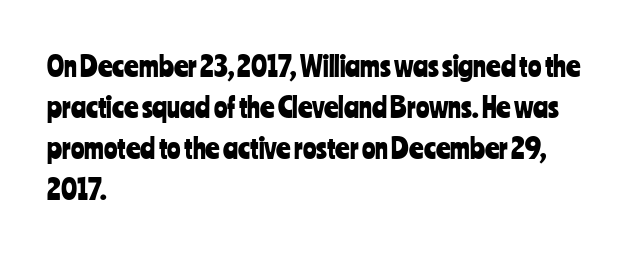
The image shows 28 px condensed sans-serif type, upright; set left-aligned, normal line spacing (1.47x), normal letter spacing, not underlined; low stroke contrast and a medium x-height.
